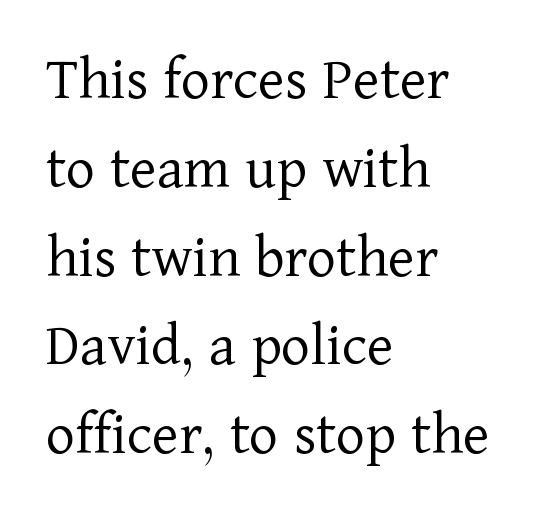
Q: Is the text bold? A: No.
Q: Is the text italic (slanted)? A: No, it is upright.
Q: Is the typeface a serif or a sans-serif typeface? A: Serif.
Q: Is the text underlined? A: No.
Q: How is the paragraph aligned? A: Left-aligned.
Q: Is the spacing between letters normal or unusually wide? A: Normal.
Q: Is the spacing between lines tight, normal or loose? A: Normal.
Q: Width (condensed, normal, or wide)? A: Normal.
Q: Stroke contrast? A: Low.
Q: x-height? A: Medium.
Q: Monospaced? A: No.
